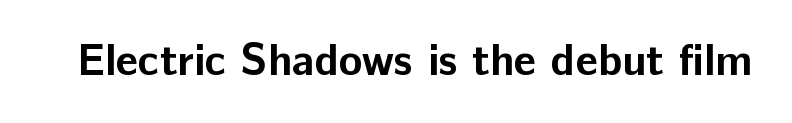
Q: Is the text bold? A: Yes.
Q: Is the text italic (slanted)? A: No, it is upright.
Q: Is the typeface a serif or a sans-serif typeface? A: Sans-serif.
Q: Is the text underlined? A: No.
Q: Is the spacing between letters normal or unusually wide? A: Normal.
Q: Width (condensed, normal, or wide)? A: Normal.
Q: Stroke contrast? A: Low.
Q: x-height? A: Medium.
Q: Monospaced? A: No.
